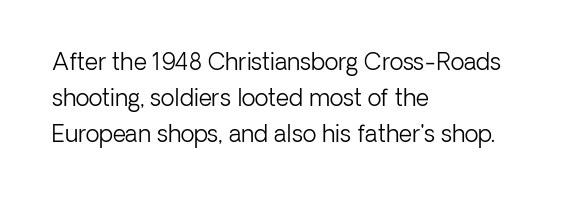
Q: Is the text bold? A: No.
Q: Is the text italic (slanted)? A: No, it is upright.
Q: Is the text underlined? A: No.
Q: How is the paragraph aligned? A: Left-aligned.
Q: Is the spacing between letters normal or unusually wide? A: Normal.
Q: Is the spacing between lines tight, normal or loose? A: Normal.
